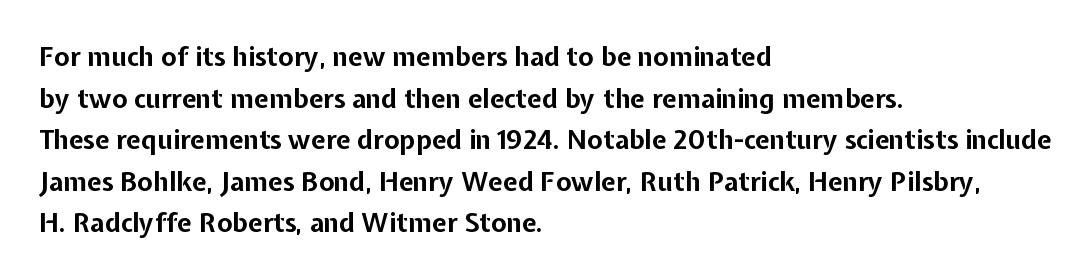
Q: Is the text bold? A: Yes.
Q: Is the text italic (slanted)? A: No, it is upright.
Q: Is the text underlined? A: No.
Q: How is the paragraph aligned? A: Left-aligned.
Q: Is the spacing between letters normal or unusually wide? A: Normal.
Q: Is the spacing between lines tight, normal or loose? A: Normal.
